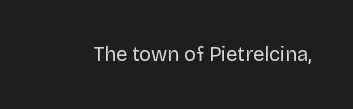
The image shows 20 px text type, upright; set normal letter spacing, not underlined.
